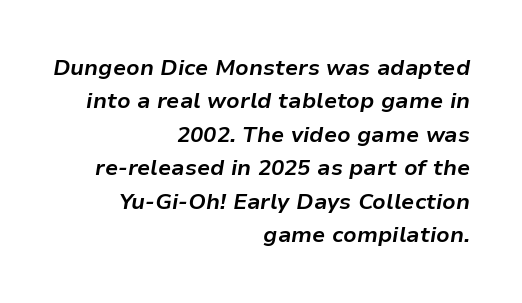
{"italic": "yes", "lean": "right", "slant_degrees": 9, "bold": "yes", "underline": "no", "align": "right", "line_spacing": "normal", "line_spacing_ratio": 1.52, "letter_spacing": "normal", "letter_spacing_em": 0.0, "glyph_px": 22}
